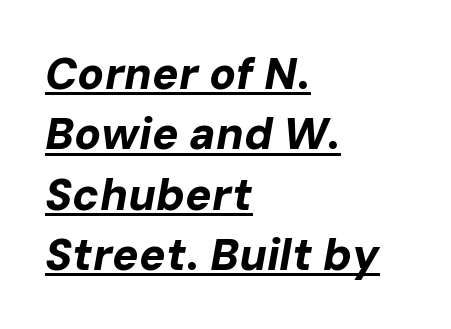
The image shows 44 px bold type, italic (leaning right); set left-aligned, normal line spacing (1.37x), normal letter spacing, underlined; low stroke contrast and a medium x-height.
